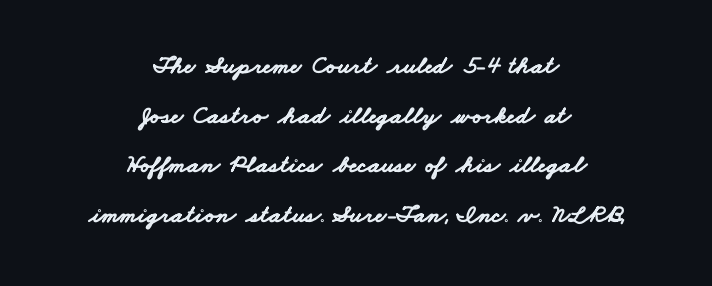
The image shows 25 px bold type; set centered, loose line spacing (1.99x), normal letter spacing, not underlined.
